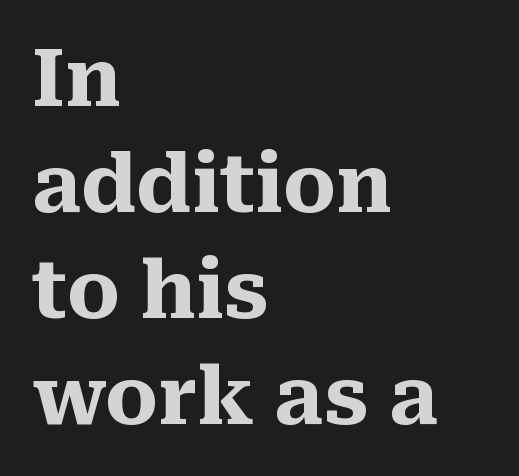
In terms of letterform style, serifs are clearly present. Reading down the block, your eye returns to a fixed left position each line. Character widths vary here, with narrow letters taking less room than wide ones. The glyphs have the mass of a bold cut.
